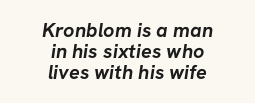
The image shows 20 px bold type; set centered, tight line spacing (1.05x), normal letter spacing, not underlined.
